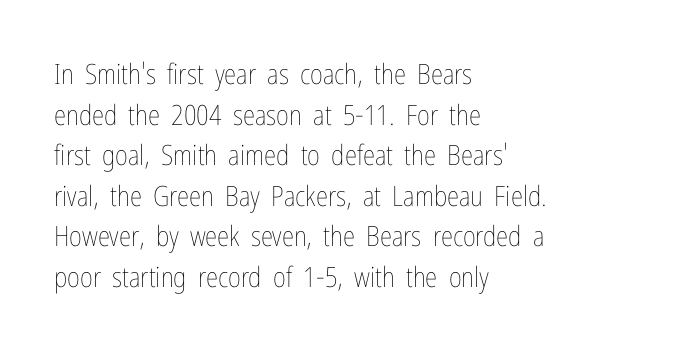
{"italic": "no", "bold": "no", "weight": "thin", "width": "condensed", "stroke_contrast": "low", "x_height": "medium", "monospaced": "no", "underline": "no", "align": "left", "line_spacing": "normal", "line_spacing_ratio": 1.45, "letter_spacing": "normal", "letter_spacing_em": 0.0, "glyph_px": 28}
